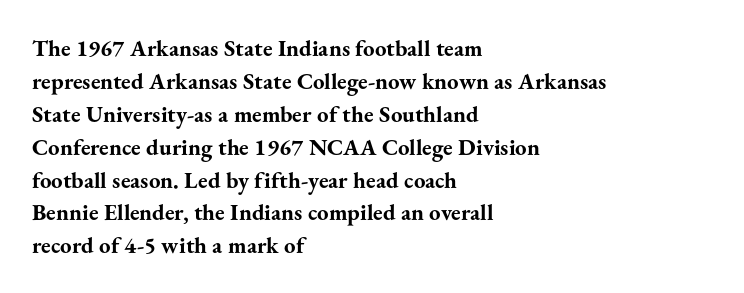
Q: Is the text bold? A: Yes.
Q: Is the text italic (slanted)? A: No, it is upright.
Q: Is the text underlined? A: No.
Q: How is the paragraph aligned? A: Left-aligned.
Q: Is the spacing between letters normal or unusually wide? A: Normal.
Q: Is the spacing between lines tight, normal or loose? A: Normal.
